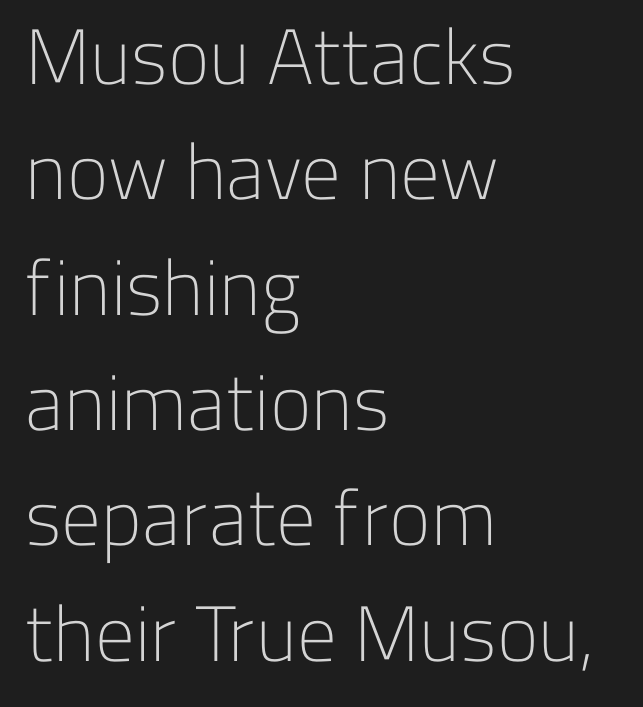
The tracking reads as untouched default to a designer's eye. A roman cut, with each character standing at attention. Looks like regular typesetting: each glyph gets only the width it needs. Nothing heavy about these letters — not bold at all.
